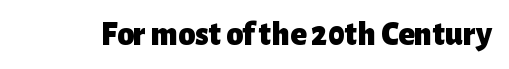
The image shows 34 px heavy sans-serif type, upright; set normal letter spacing, not underlined; low stroke contrast and a medium x-height.
